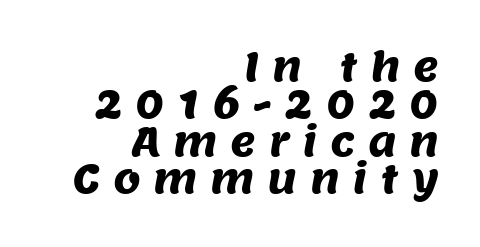
The passage shown is typed in a proportional face where columns would drift. The strip under each line holds only bare page. The letters are spread apart with noticeably loose tracking. A flush-right, rag-left setting is used for this passage.
